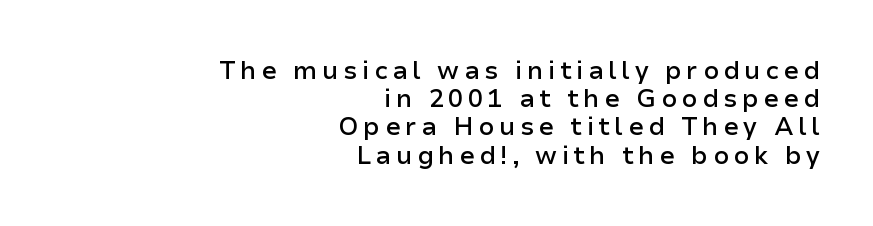
{"italic": "no", "bold": "semi", "underline": "no", "align": "right", "line_spacing": "tight", "line_spacing_ratio": 1.13, "glyph_px": 25}
